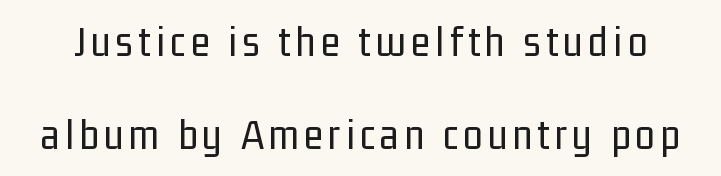
Q: Is the text bold? A: No.
Q: Is the text italic (slanted)? A: No, it is upright.
Q: Is the typeface a serif or a sans-serif typeface? A: Sans-serif.
Q: Is the text underlined? A: No.
Q: Is the spacing between lines tight, normal or loose? A: Loose.
Q: Width (condensed, normal, or wide)? A: Condensed.
Q: Stroke contrast? A: Low.
Q: x-height? A: Medium.
Q: Monospaced? A: No.
